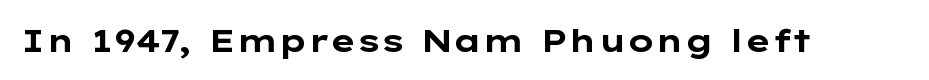
Is there any slant? The stems are plumb. Character widths vary here, with narrow letters taking less room than wide ones. The passage shown has conventional tracking throughout. Unlike a traditional serif, this face leaves its strokes unadorned.
